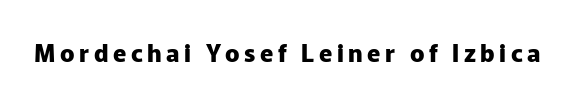
I'd describe the lettering as bold — thick and assertive. Quick note: underline off. It's the straight-up-and-down kind of type.
